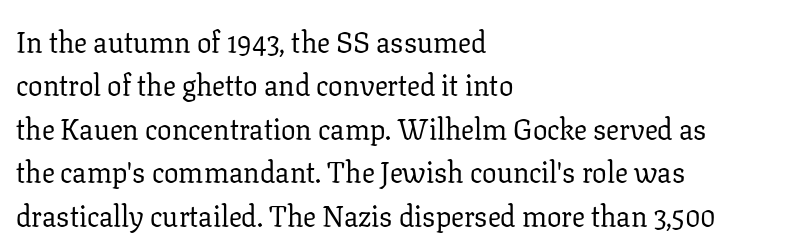
Q: Is the text bold? A: No.
Q: Is the text italic (slanted)? A: No, it is upright.
Q: Is the typeface a serif or a sans-serif typeface? A: Serif.
Q: Is the text underlined? A: No.
Q: How is the paragraph aligned? A: Left-aligned.
Q: Is the spacing between letters normal or unusually wide? A: Normal.
Q: Is the spacing between lines tight, normal or loose? A: Normal.
Q: Width (condensed, normal, or wide)? A: Normal.
Q: Stroke contrast? A: Low.
Q: x-height? A: Medium.
Q: Monospaced? A: No.
